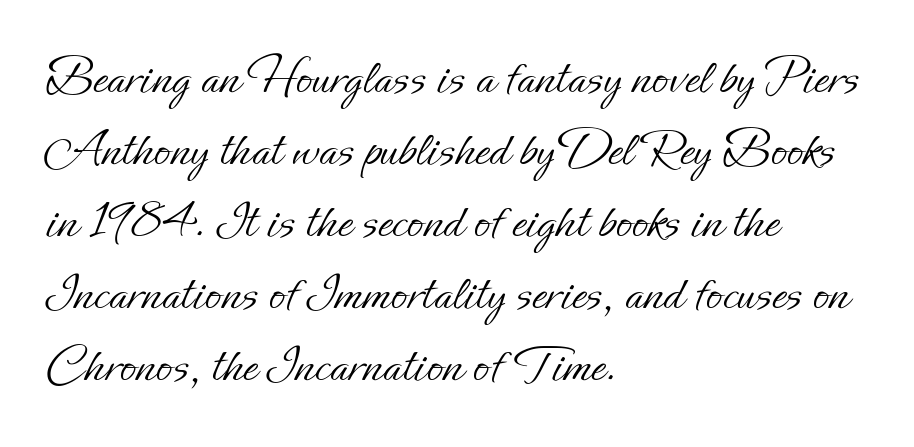
Descenders hang freely into open space. Stems here are at most as thick as an everyday book face. Glyph-to-glyph distance matches everyday printed text. You could not count columns in this text — the font is proportionally spaced.
